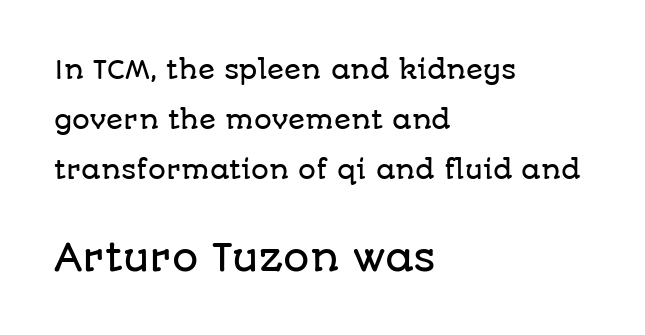
Q: Is the text italic (slanted)? A: No, it is upright.
Q: Is the typeface a serif or a sans-serif typeface? A: Sans-serif.
Q: Is the text underlined? A: No.
Q: How is the paragraph aligned? A: Left-aligned.
Q: Is the spacing between letters normal or unusually wide? A: Normal.
Q: Is the spacing between lines tight, normal or loose? A: Loose.
Q: Which block of text is set in a larger size, the first (top) or the second (bottom)? A: The second (bottom) one.
Q: Width (condensed, normal, or wide)? A: Normal.
Q: Stroke contrast? A: Low.
Q: x-height? A: Large.
Q: Monospaced? A: No.
